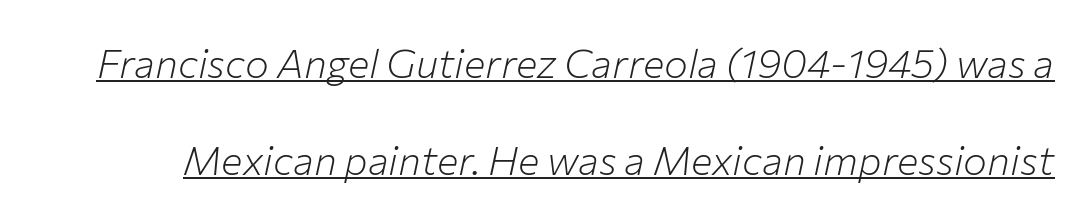
The image shows 40 px light type, italic (leaning right); set loose line spacing (2.43x), normal letter spacing, underlined; low stroke contrast and a medium x-height.
